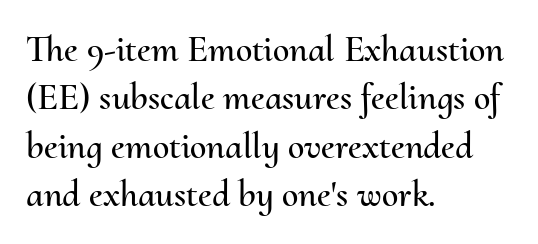
If you drew a ruler down the left edge, every line would touch it. The letterforms sit shoulder to shoulder at normal distance. This block has exactly the height ordinary leading produces. This is roman type, the default non-slanted kind.
